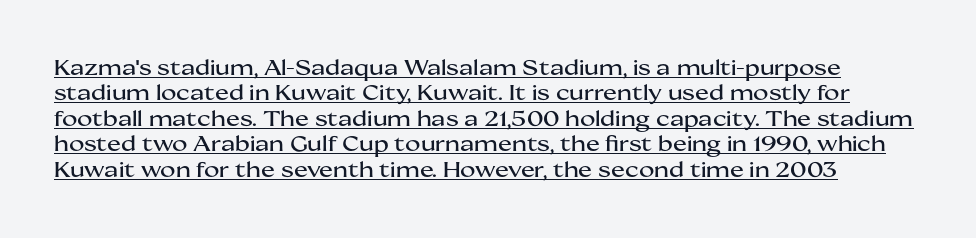
{"italic": "no", "underline": "yes", "line_spacing_ratio": 1.21, "letter_spacing": "normal", "letter_spacing_em": 0.0, "glyph_px": 21}
